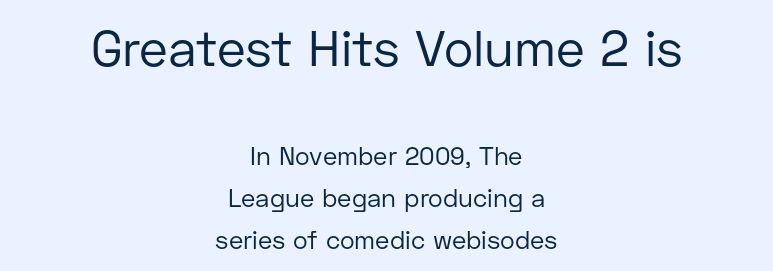
{"serif": "no", "italic": "no", "bold": "no", "weight": "regular", "width": "normal", "stroke_contrast": "low", "x_height": "medium", "monospaced": "no", "underline": "no", "align": "center", "line_spacing": "normal", "line_spacing_ratio": 1.68, "letter_spacing": "normal", "letter_spacing_em": 0.0, "larger_block": "first", "size_ratio": 2.0, "glyph_px": 50}
